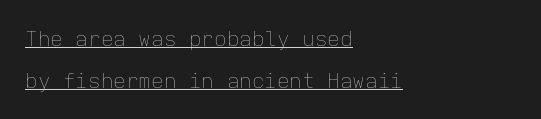
The image shows 21 px text type, upright; set left-aligned, loose line spacing (2.0x), normal letter spacing, underlined.
